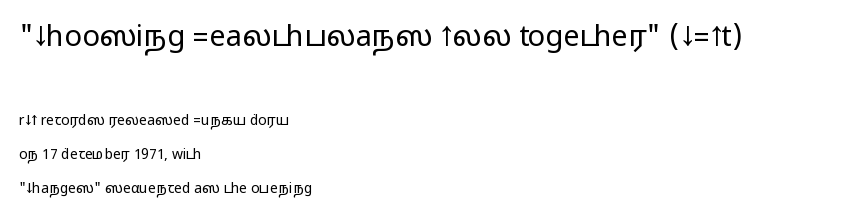
Q: Is the text italic (slanted)? A: No, it is upright.
Q: Is the typeface a serif or a sans-serif typeface? A: Sans-serif.
Q: Is the text underlined? A: No.
Q: How is the paragraph aligned? A: Left-aligned.
Q: Is the spacing between letters normal or unusually wide? A: Normal.
Q: Is the spacing between lines tight, normal or loose? A: Loose.
Q: Which block of text is set in a larger size, the first (top) or the second (bottom)? A: The first (top) one.
Q: Width (condensed, normal, or wide)? A: Wide.
Q: Stroke contrast? A: Medium.
Q: Monospaced? A: No.
